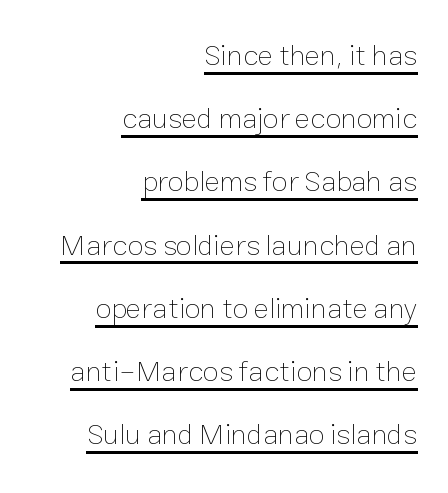
The image shows 29 px thin type, upright; set right-aligned, loose line spacing (2.18x), normal letter spacing, underlined; low stroke contrast and a medium x-height.
